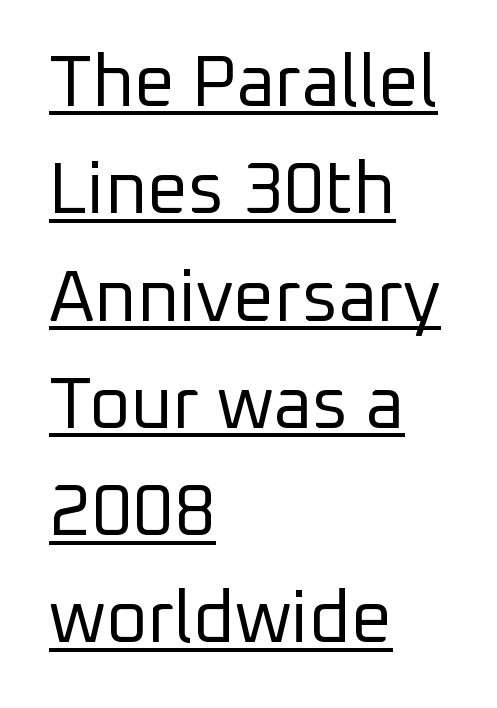
{"serif": "no", "italic": "no", "bold": "no", "weight": "regular", "width": "normal", "stroke_contrast": "low", "x_height": "medium", "monospaced": "no", "underline": "yes", "align": "left", "line_spacing": "normal", "line_spacing_ratio": 1.49, "letter_spacing": "normal", "letter_spacing_em": 0.0, "glyph_px": 72}
